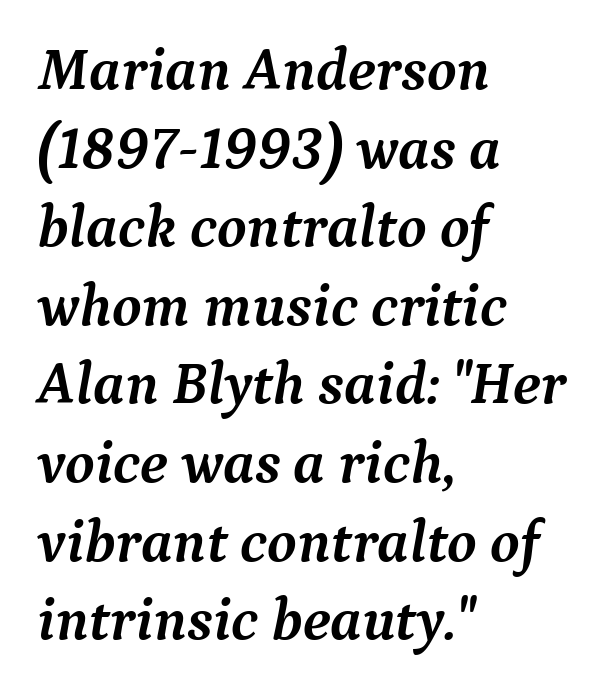
The image shows 60 px semibold serif type, italic (leaning right); set left-aligned, normal line spacing (1.31x), normal letter spacing, not underlined; medium stroke contrast and a medium x-height.
